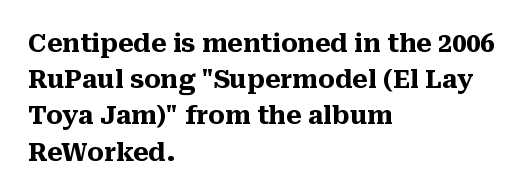
The image shows 25 px bold type, upright; set left-aligned, normal line spacing (1.45x), normal letter spacing, not underlined.
